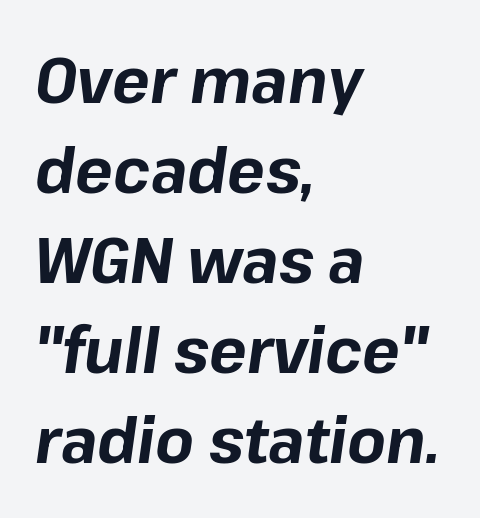
Q: Is the text bold? A: Yes.
Q: Is the text italic (slanted)? A: Yes, it leans right by about 8 degrees.
Q: Is the text underlined? A: No.
Q: How is the paragraph aligned? A: Left-aligned.
Q: Is the spacing between letters normal or unusually wide? A: Normal.
Q: Is the spacing between lines tight, normal or loose? A: Normal.
Q: Width (condensed, normal, or wide)? A: Normal.
Q: Stroke contrast? A: Low.
Q: x-height? A: Medium.
Q: Monospaced? A: No.
